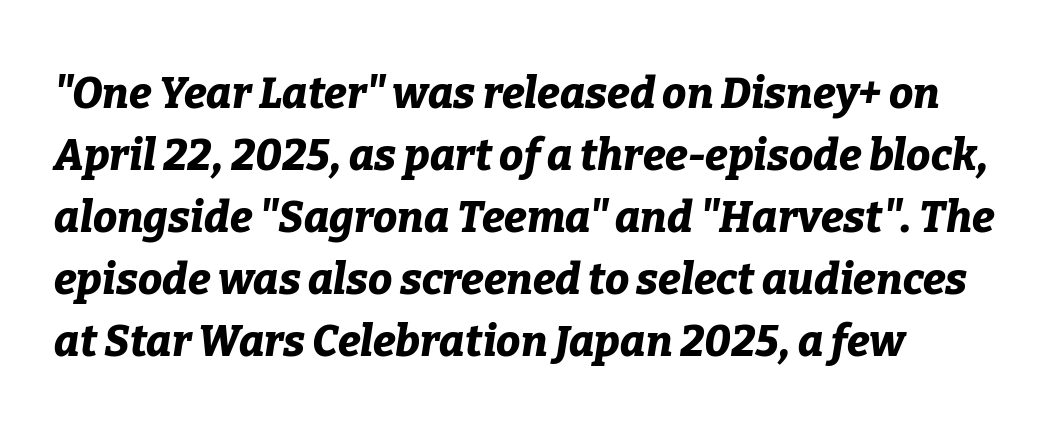
Q: Is the text bold? A: Yes.
Q: Is the text italic (slanted)? A: Yes, it leans right by about 9 degrees.
Q: Is the text underlined? A: No.
Q: How is the paragraph aligned? A: Left-aligned.
Q: Is the spacing between letters normal or unusually wide? A: Normal.
Q: Is the spacing between lines tight, normal or loose? A: Normal.
Q: Width (condensed, normal, or wide)? A: Normal.
Q: Stroke contrast? A: Low.
Q: x-height? A: Medium.
Q: Monospaced? A: No.
